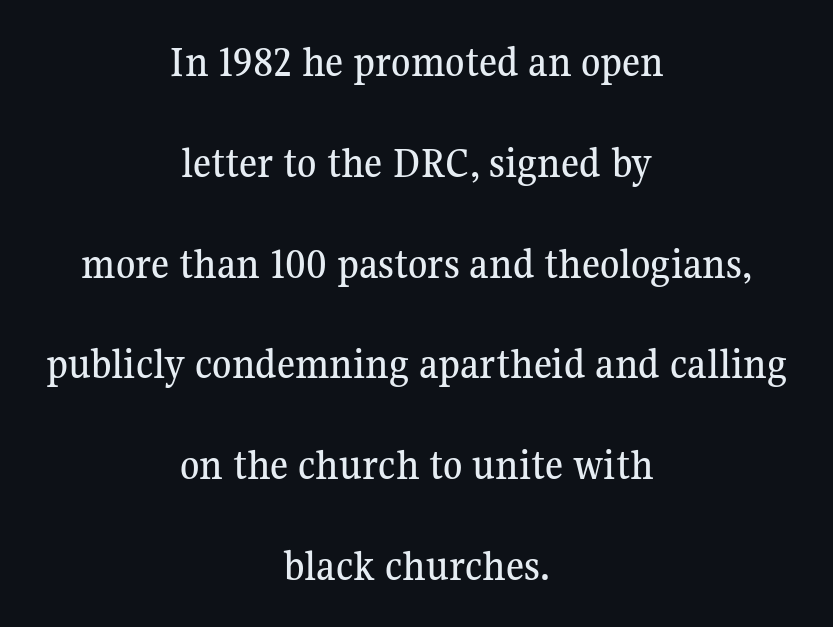
Default kerning and tracking; the words read as compact shapes. The font's upright variant was chosen for this text. The line-height multiplier appears high, well above default. Each row of text sits above clean, open space. This sample is center-justified, so both line endings float freely. Proportional: the letters do not fall into vertical columns.
